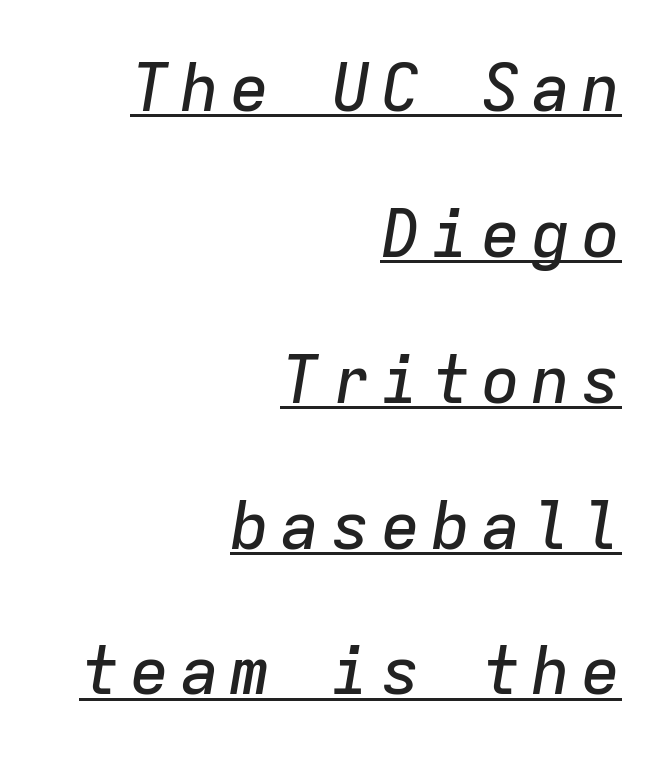
Q: Is the text italic (slanted)? A: Yes, it leans right by about 9 degrees.
Q: Is the text underlined? A: Yes.
Q: How is the paragraph aligned? A: Right-aligned.
Q: Is the spacing between lines tight, normal or loose? A: Loose.
Q: Width (condensed, normal, or wide)? A: Normal.
Q: Stroke contrast? A: Low.
Q: x-height? A: Medium.
Q: Monospaced? A: Yes.
